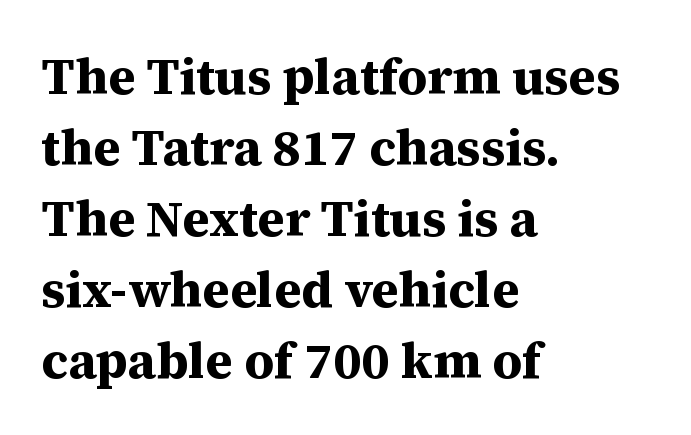
The image shows 51 px bold serif type, upright; set left-aligned, normal line spacing (1.39x), normal letter spacing, not underlined; medium stroke contrast and a medium x-height.
